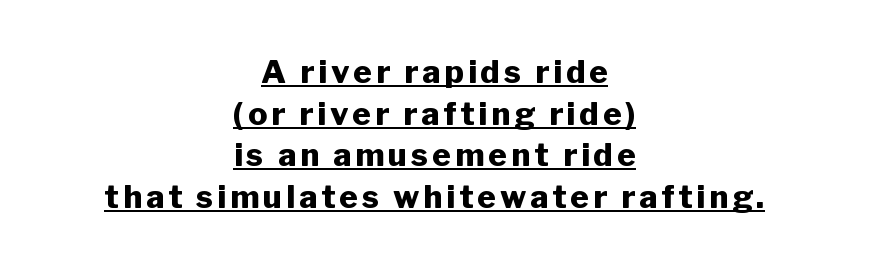
Q: Is the text bold? A: Yes.
Q: Is the text italic (slanted)? A: No, it is upright.
Q: Is the typeface a serif or a sans-serif typeface? A: Sans-serif.
Q: Is the text underlined? A: Yes.
Q: How is the paragraph aligned? A: Centered.
Q: Is the spacing between lines tight, normal or loose? A: Normal.
Q: Width (condensed, normal, or wide)? A: Normal.
Q: Stroke contrast? A: Low.
Q: x-height? A: Medium.
Q: Monospaced? A: No.
